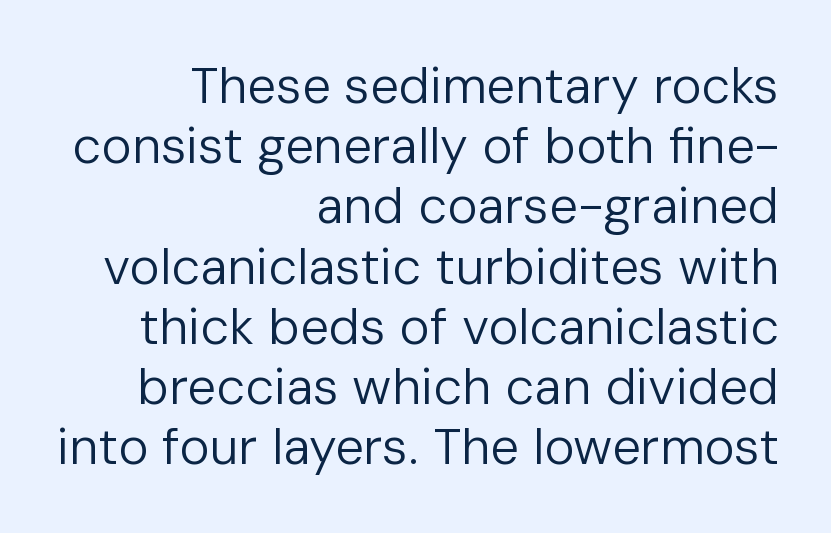
The image shows 51 px regular-weight sans-serif type, upright; set right-aligned, line spacing 1.18x, normal letter spacing, not underlined; low stroke contrast and a medium x-height.
